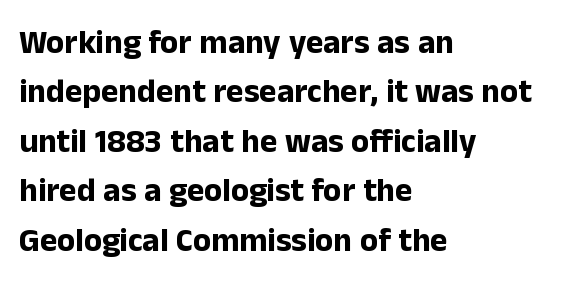
The image shows 33 px bold sans-serif type, upright; set left-aligned, normal line spacing (1.5x), normal letter spacing, not underlined; low stroke contrast and a medium x-height.
